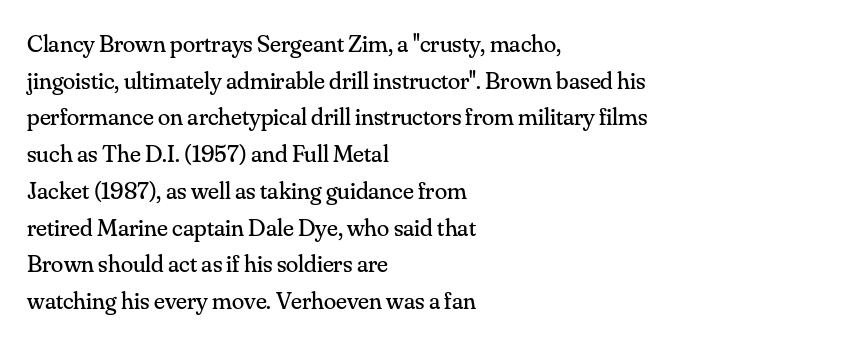
{"italic": "no", "bold": "no", "underline": "no", "align": "left", "line_spacing": "normal", "line_spacing_ratio": 1.47, "letter_spacing": "normal", "letter_spacing_em": 0.0, "glyph_px": 25}
